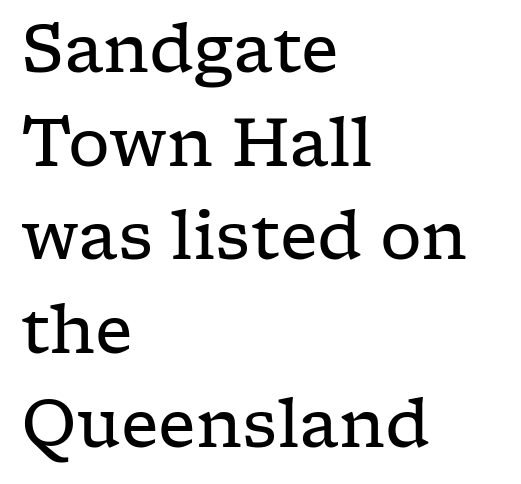
{"serif": "yes", "italic": "no", "bold": "no", "weight": "regular", "width": "wide", "stroke_contrast": "low", "x_height": "medium", "monospaced": "no", "underline": "no", "align": "left", "line_spacing": "normal", "line_spacing_ratio": 1.42, "letter_spacing": "normal", "letter_spacing_em": 0.0, "glyph_px": 66}
